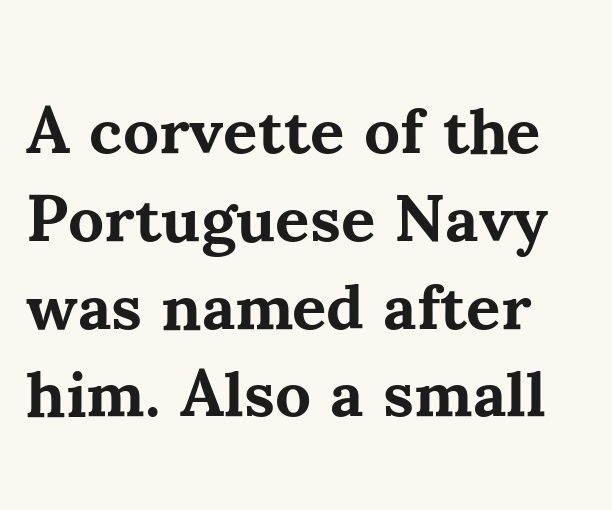
You'd pick this weight for a headline — it's a proper bold. Just letters on the line, the space beneath them empty. This is the regular roman posture of the typeface. Nothing unusual about the tracking: characters are spaced as the font intends. Successive baselines arrive at the customary interval. A typesetter would call this proportional, since set widths differ per character.
